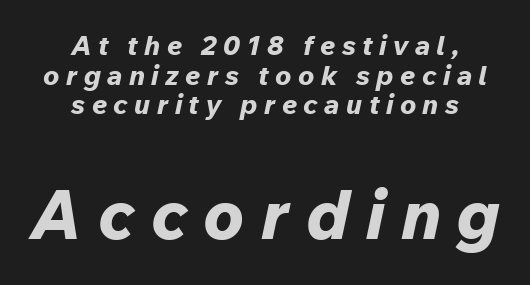
{"italic": "yes", "lean": "right", "slant_degrees": 12, "bold": "yes", "weight": "bold", "width": "normal", "stroke_contrast": "low", "x_height": "medium", "monospaced": "no", "underline": "no", "align": "center", "line_spacing": "tight", "line_spacing_ratio": 1.1, "letter_spacing": "wide", "letter_spacing_em": 0.24, "larger_block": "second", "size_ratio": 2.52, "glyph_px": 68}
